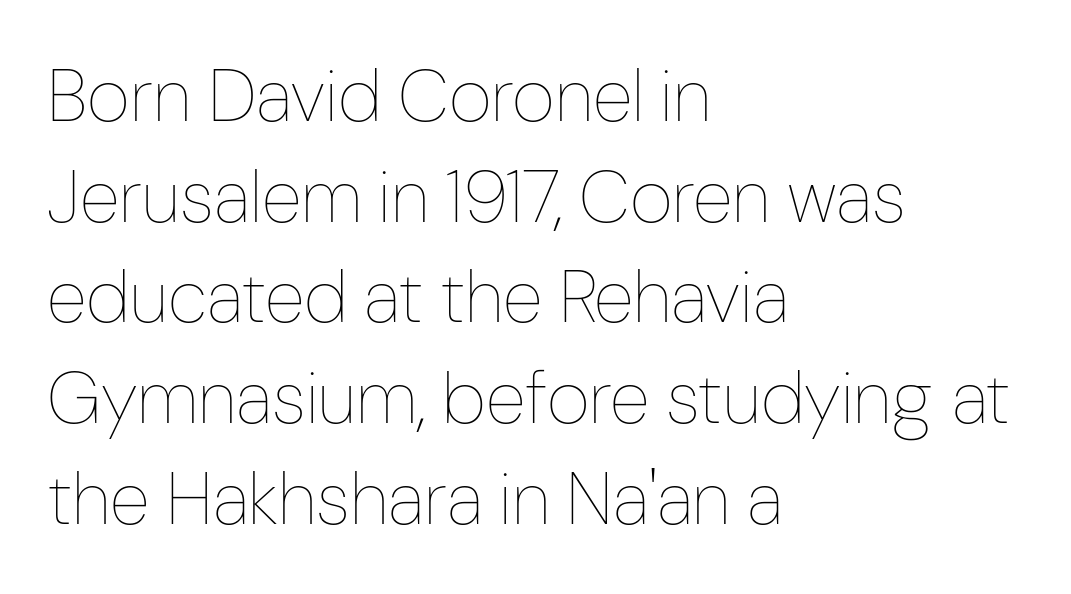
{"italic": "no", "bold": "no", "weight": "thin", "width": "condensed", "stroke_contrast": "low", "x_height": "medium", "monospaced": "no", "underline": "no", "align": "left", "line_spacing": "normal", "line_spacing_ratio": 1.36, "letter_spacing": "normal", "letter_spacing_em": 0.0, "glyph_px": 74}
